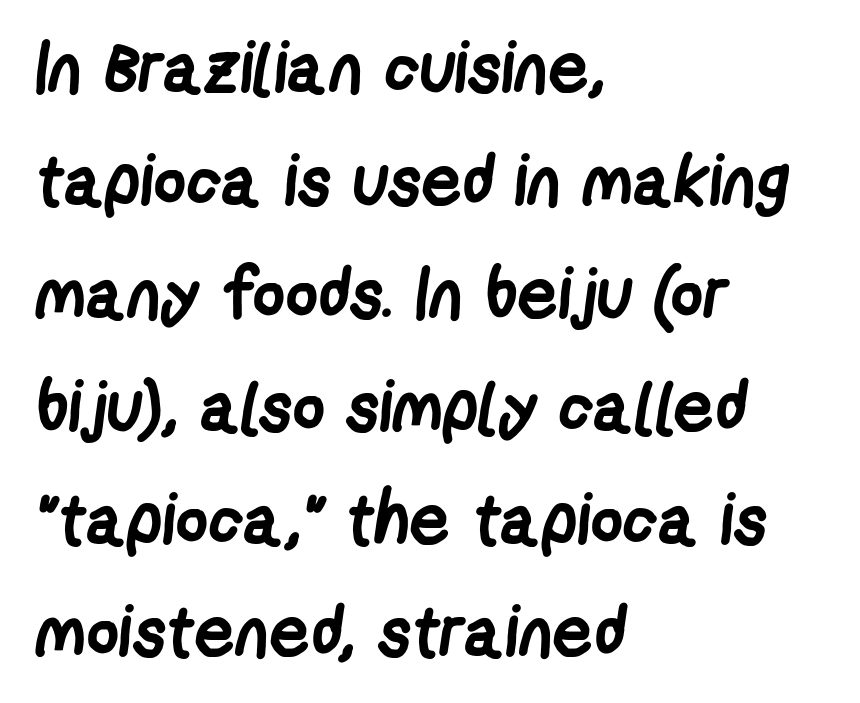
{"serif": "no", "bold": "yes", "weight": "semibold", "width": "condensed", "stroke_contrast": "low", "x_height": "medium", "monospaced": "no", "underline": "no", "align": "left", "line_spacing": "normal", "line_spacing_ratio": 1.59, "letter_spacing": "normal", "letter_spacing_em": 0.0, "glyph_px": 71}
